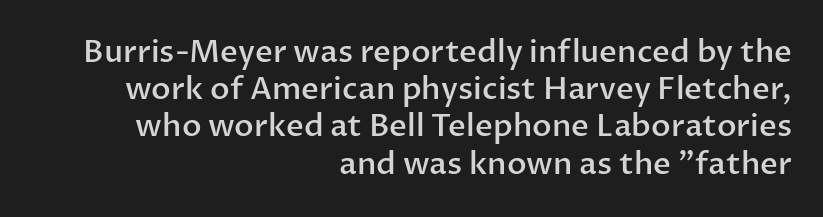
The image shows 31 px semibold sans-serif type, upright; set right-aligned, line spacing 1.2x, normal letter spacing, not underlined; low stroke contrast and a medium x-height.
